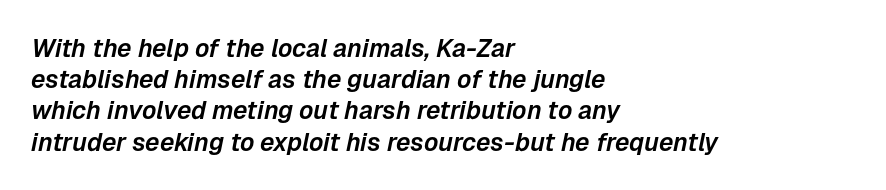
The image shows 25 px text type, italic (leaning right); set left-aligned, normal line spacing (1.25x), normal letter spacing, not underlined.
